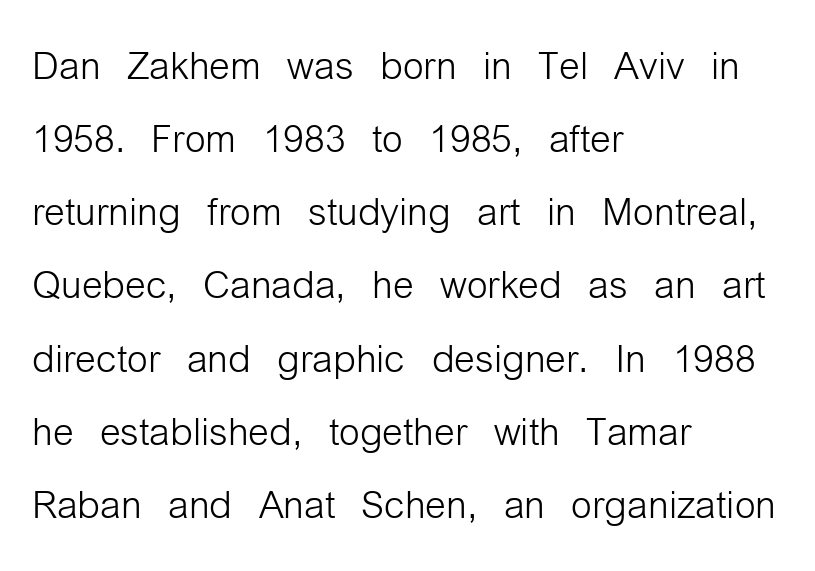
{"serif": "no", "italic": "no", "bold": "no", "weight": "light", "width": "condensed", "stroke_contrast": "low", "x_height": "medium", "monospaced": "no", "underline": "no", "align": "left", "line_spacing": "normal", "line_spacing_ratio": 1.38, "letter_spacing": "normal", "letter_spacing_em": 0.0, "glyph_px": 53}
